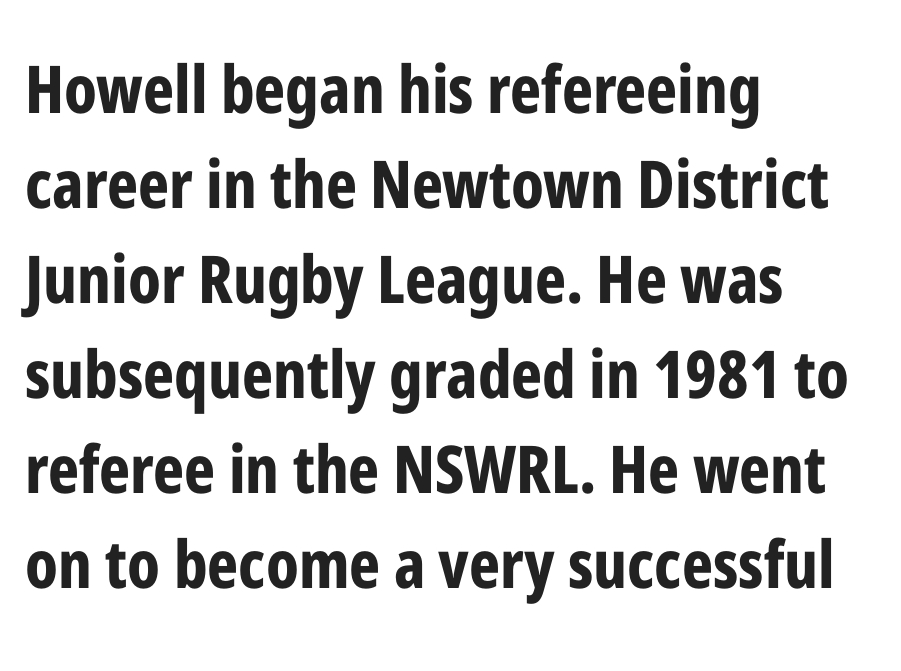
The image shows 66 px bold, condensed sans-serif type, upright; set left-aligned, normal line spacing (1.44x), normal letter spacing, not underlined; low stroke contrast and a medium x-height.
